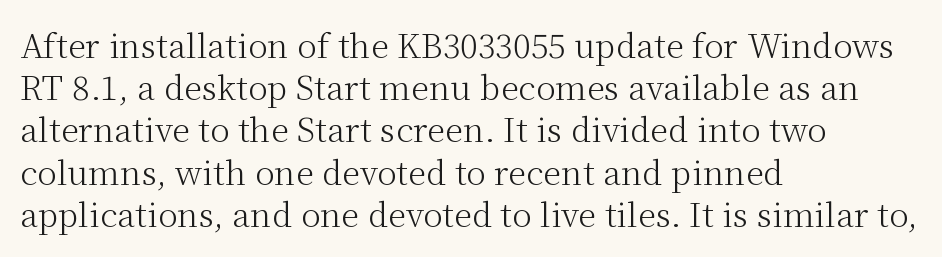
{"serif": "yes", "italic": "no", "bold": "no", "weight": "light", "width": "normal", "stroke_contrast": "medium", "x_height": "medium", "monospaced": "no", "underline": "no", "align": "left", "line_spacing": "normal", "line_spacing_ratio": 1.28, "letter_spacing": "normal", "letter_spacing_em": 0.0, "glyph_px": 33}
